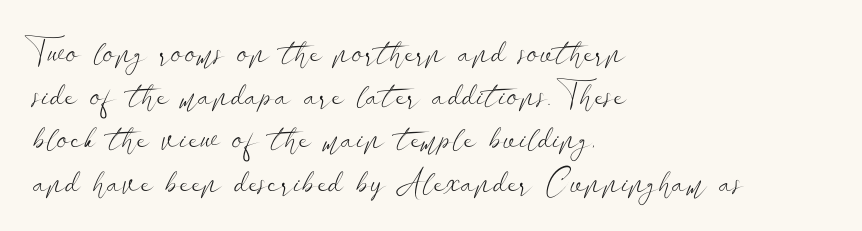
Q: Is the text bold? A: No.
Q: Is the text italic (slanted)? A: Yes.
Q: Is the typeface a serif or a sans-serif typeface? A: Sans-serif.
Q: Is the text underlined? A: No.
Q: How is the paragraph aligned? A: Left-aligned.
Q: Is the spacing between letters normal or unusually wide? A: Normal.
Q: Is the spacing between lines tight, normal or loose? A: Normal.
Q: Width (condensed, normal, or wide)? A: Wide.
Q: Stroke contrast? A: Low.
Q: x-height? A: Small.
Q: Monospaced? A: No.
